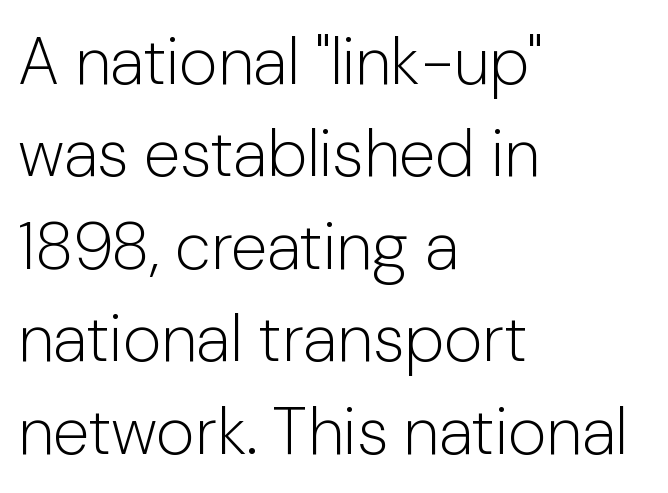
Q: Is the text bold? A: No.
Q: Is the text italic (slanted)? A: No, it is upright.
Q: Is the typeface a serif or a sans-serif typeface? A: Sans-serif.
Q: Is the text underlined? A: No.
Q: How is the paragraph aligned? A: Left-aligned.
Q: Is the spacing between letters normal or unusually wide? A: Normal.
Q: Is the spacing between lines tight, normal or loose? A: Normal.
Q: Width (condensed, normal, or wide)? A: Normal.
Q: Stroke contrast? A: Low.
Q: x-height? A: Medium.
Q: Monospaced? A: No.
